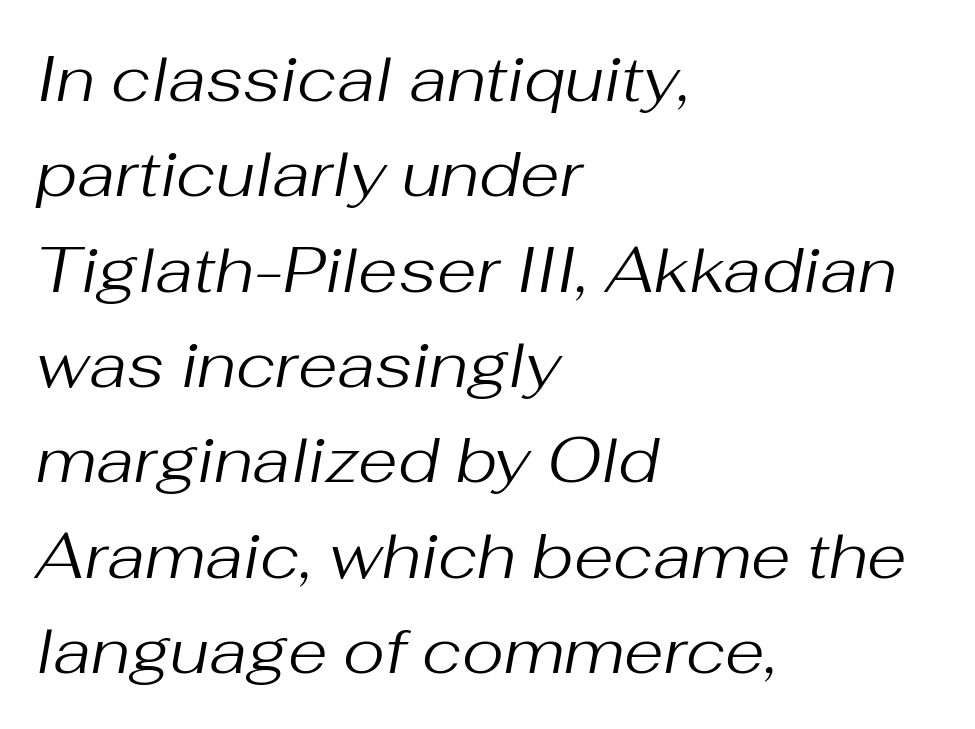
The image shows 64 px regular-weight type, italic (leaning right); set left-aligned, normal line spacing (1.49x), normal letter spacing, not underlined; medium stroke contrast and a medium x-height.
